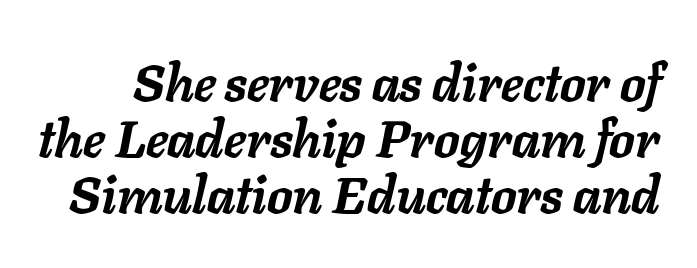
Q: Is the text bold? A: Yes.
Q: Is the text italic (slanted)? A: Yes, it leans right by about 11 degrees.
Q: Is the text underlined? A: No.
Q: Is the spacing between letters normal or unusually wide? A: Normal.
Q: Is the spacing between lines tight, normal or loose? A: Tight.
Q: Width (condensed, normal, or wide)? A: Normal.
Q: Stroke contrast? A: Low.
Q: x-height? A: Medium.
Q: Monospaced? A: No.
